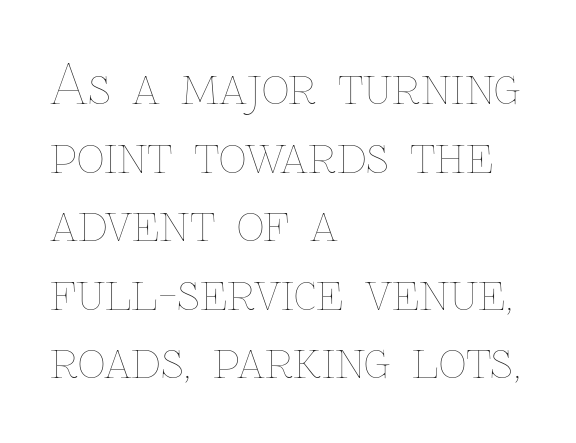
Descender tails drop into unmarked territory. Note the varied advance widths — an 'i' is clearly narrower than an 'm'. Tracking here is standard; glyphs follow each other at the usual distance. Regular leading.
